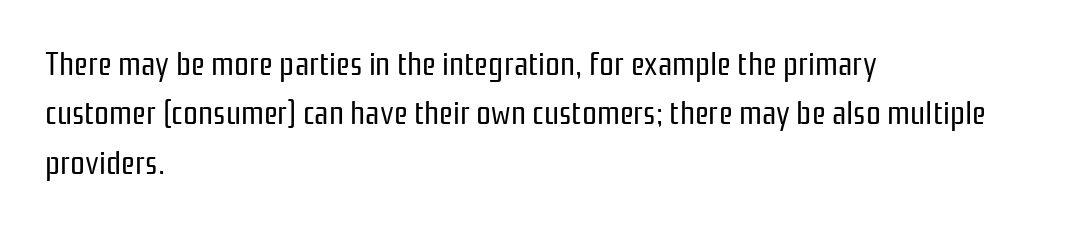
The image shows 33 px regular-weight, condensed sans-serif type, upright; set left-aligned, normal line spacing (1.5x), normal letter spacing, not underlined; low stroke contrast and a medium x-height.
